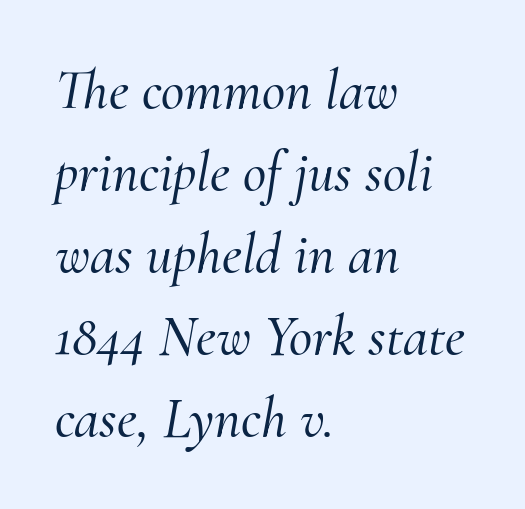
The image shows 57 px serif type, italic (leaning right); set left-aligned, normal line spacing (1.44x), normal letter spacing, not underlined; medium stroke contrast and a small x-height.
